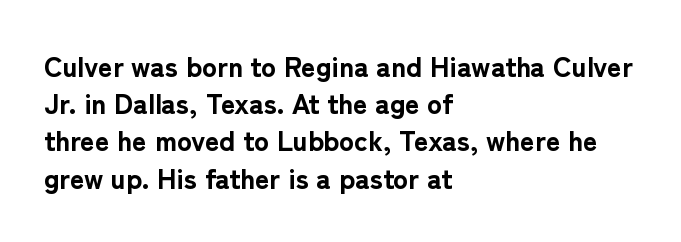
Q: Is the text bold? A: Yes.
Q: Is the text italic (slanted)? A: No, it is upright.
Q: Is the typeface a serif or a sans-serif typeface? A: Sans-serif.
Q: Is the text underlined? A: No.
Q: How is the paragraph aligned? A: Left-aligned.
Q: Is the spacing between letters normal or unusually wide? A: Normal.
Q: Is the spacing between lines tight, normal or loose? A: Normal.
Q: Width (condensed, normal, or wide)? A: Normal.
Q: Stroke contrast? A: Low.
Q: x-height? A: Medium.
Q: Monospaced? A: No.
